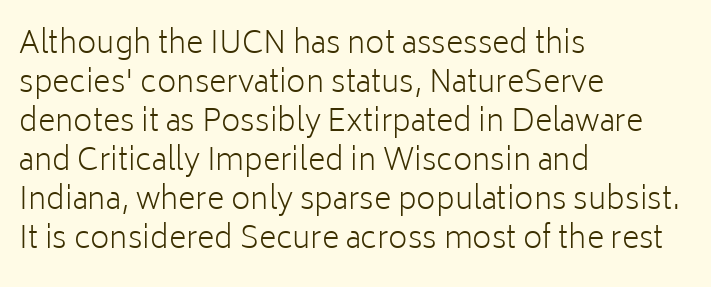
The image shows 30 px light sans-serif type, upright; set left-aligned, normal line spacing (1.3x), normal letter spacing, not underlined; low stroke contrast and a medium x-height.
